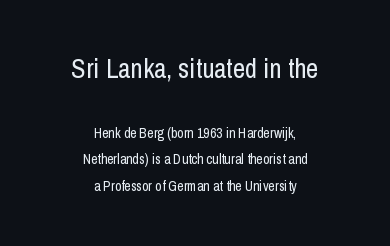
Posture: straight, roman, zero tilt. The string is rendered with underlining switched off. The setting favours the middle, as headings and verse often do. Scale decreases going downward across the two blocks. Standard letterfit; no display-style spreading of the glyphs. No chunkiness to these letters — they're not bold.
